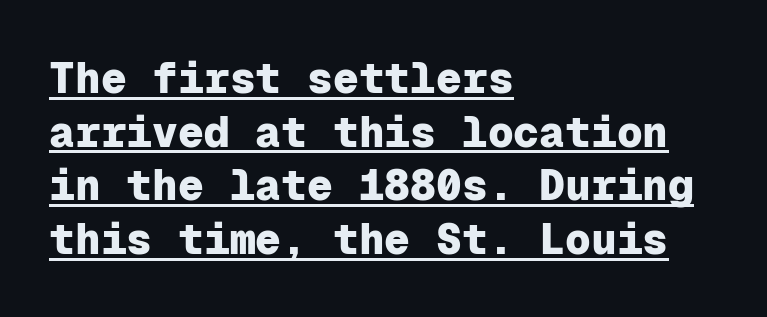
The image shows 43 px heavy sans-serif type, upright, monospaced; set left-aligned, normal line spacing (1.25x), normal letter spacing, underlined; low stroke contrast and a medium x-height.
